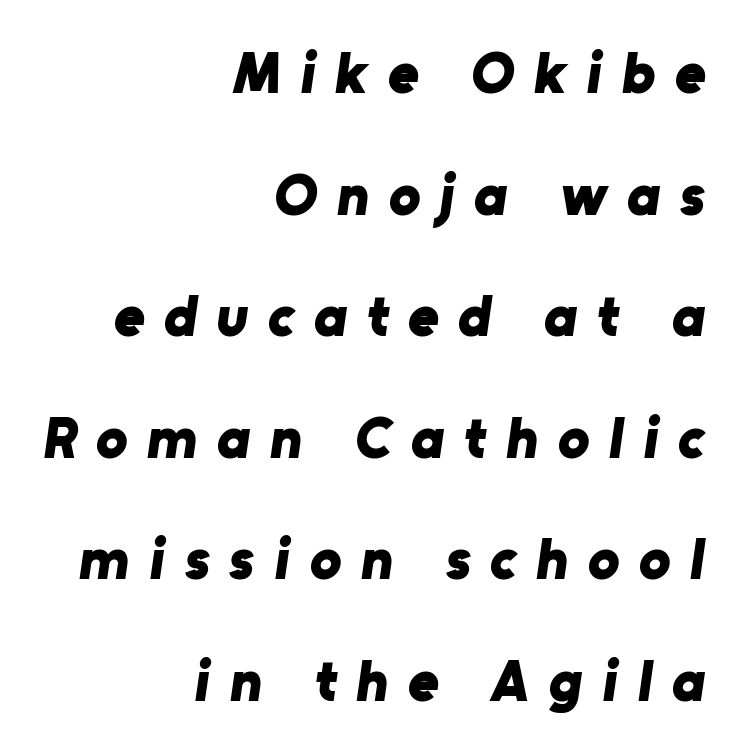
A full-strength bold gives these letters their thick strokes. Looks like regular typesetting: each glyph gets only the width it needs. The type is letterspaced generously, with wide tracking. A bare baseline throughout the passage. Stroke terminals: plain, sans-serif.
